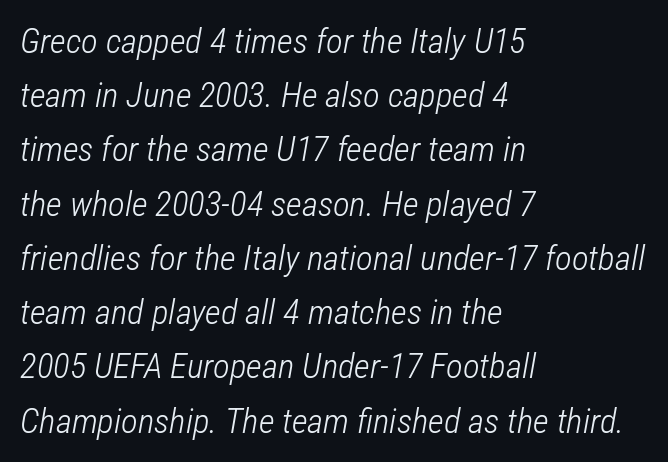
The image shows 35 px light, condensed type, italic (leaning right); set left-aligned, normal line spacing (1.55x), normal letter spacing, not underlined; low stroke contrast and a medium x-height.
